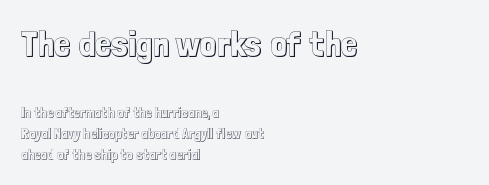
Q: Is the text italic (slanted)? A: No, it is upright.
Q: Is the text underlined? A: No.
Q: How is the paragraph aligned? A: Left-aligned.
Q: Is the spacing between letters normal or unusually wide? A: Normal.
Q: Is the spacing between lines tight, normal or loose? A: Normal.
Q: Which block of text is set in a larger size, the first (top) or the second (bottom)? A: The first (top) one.
Q: Width (condensed, normal, or wide)? A: Condensed.
Q: x-height? A: Medium.
Q: Monospaced? A: No.
